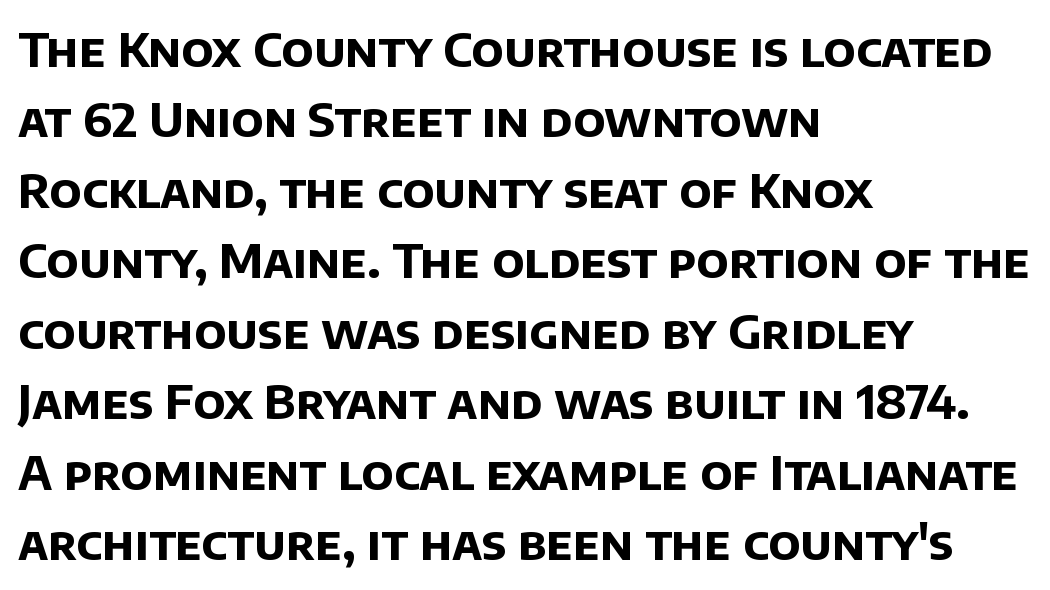
The image shows 47 px bold sans-serif type; set left-aligned, normal line spacing (1.5x), normal letter spacing, not underlined; low stroke contrast and a large x-height.
